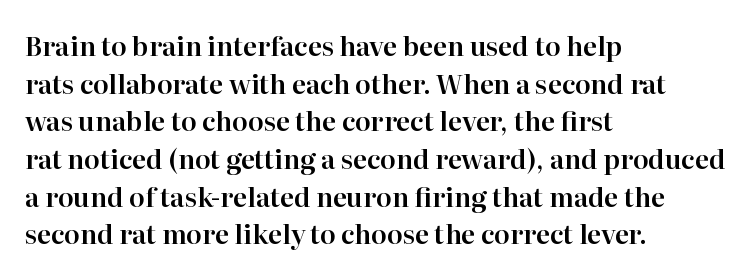
Which margin do the lines hug? The left one — the right edge is uneven. This sample uses plain, unmodified letter spacing. Glance below the letters and you will spot only blank space. Baseline-to-baseline distance is the conventional proportion of letter height.
